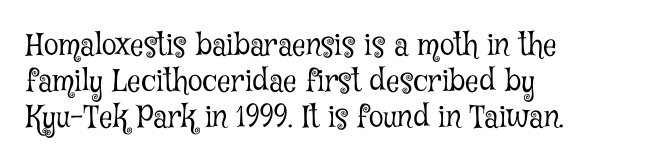
Q: Is the text bold? A: No.
Q: Is the text italic (slanted)? A: No, it is upright.
Q: Is the typeface a serif or a sans-serif typeface? A: Serif.
Q: Is the text underlined? A: No.
Q: How is the paragraph aligned? A: Left-aligned.
Q: Is the spacing between letters normal or unusually wide? A: Normal.
Q: Width (condensed, normal, or wide)? A: Condensed.
Q: Stroke contrast? A: Low.
Q: x-height? A: Medium.
Q: Monospaced? A: No.
